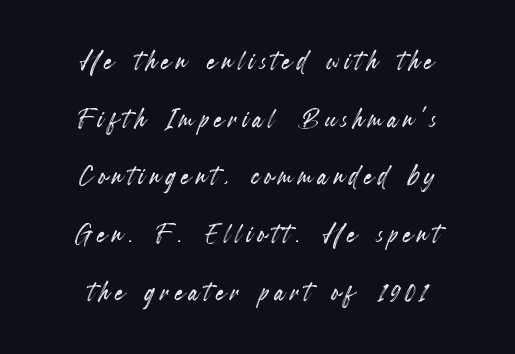
Varying glyph widths throughout — classic text-font behaviour. The strip under each line holds only bare page. In CSS terms this would be text-align: center.
